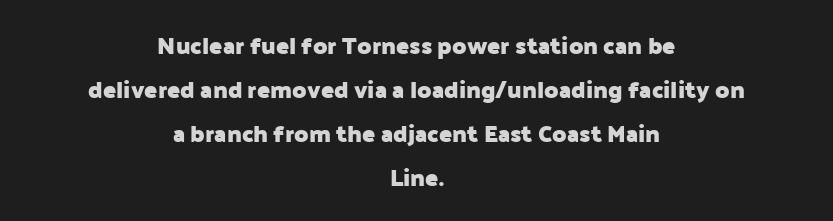
Q: Is the text bold? A: Yes.
Q: Is the text italic (slanted)? A: No, it is upright.
Q: Is the text underlined? A: No.
Q: How is the paragraph aligned? A: Centered.
Q: Is the spacing between letters normal or unusually wide? A: Normal.
